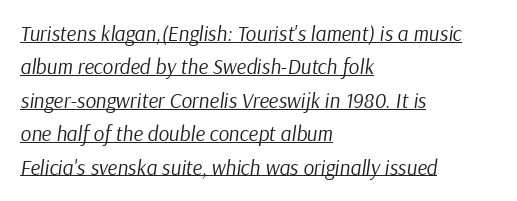
{"italic": "yes", "lean": "right", "slant_degrees": 9, "bold": "no", "underline": "yes", "align": "left", "line_spacing": "normal", "line_spacing_ratio": 1.59, "letter_spacing": "normal", "letter_spacing_em": 0.0, "glyph_px": 21}
